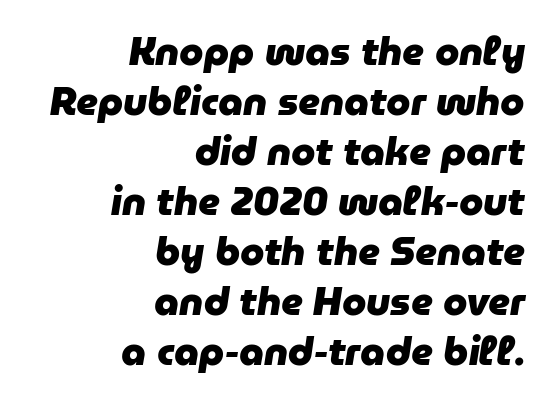
{"italic": "yes", "lean": "right", "slant_degrees": 9, "bold": "yes", "weight": "heavy", "width": "normal", "stroke_contrast": "low", "x_height": "medium", "monospaced": "no", "underline": "no", "align": "right", "line_spacing": "normal", "line_spacing_ratio": 1.28, "letter_spacing": "normal", "letter_spacing_em": 0.0, "glyph_px": 39}
